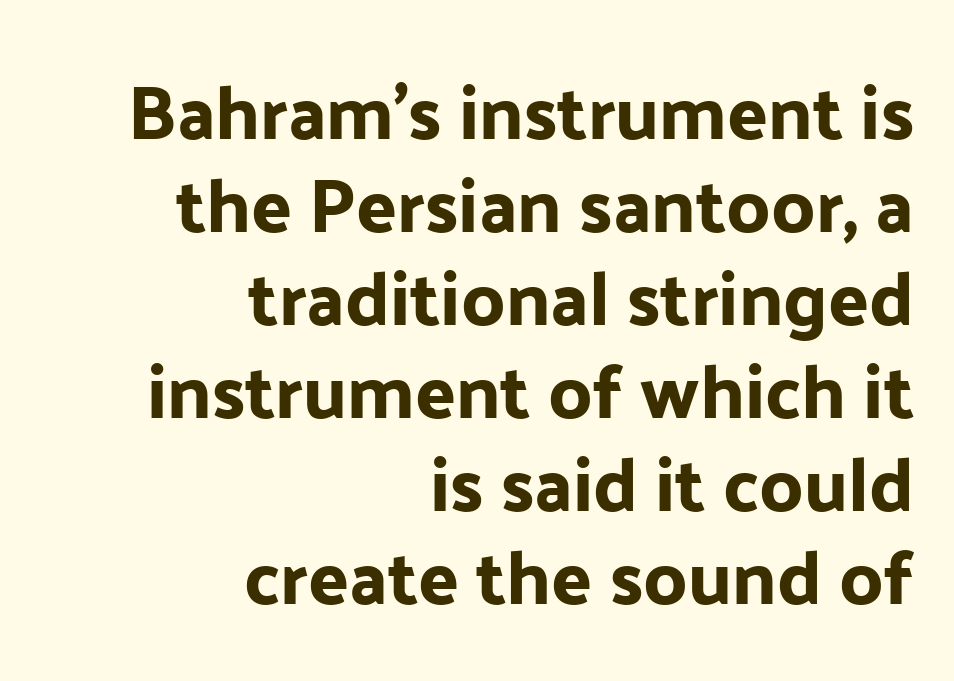
Q: Is the text italic (slanted)? A: No, it is upright.
Q: Is the typeface a serif or a sans-serif typeface? A: Sans-serif.
Q: Is the text underlined? A: No.
Q: How is the paragraph aligned? A: Right-aligned.
Q: Is the spacing between letters normal or unusually wide? A: Normal.
Q: Width (condensed, normal, or wide)? A: Normal.
Q: Stroke contrast? A: Low.
Q: x-height? A: Medium.
Q: Monospaced? A: No.
